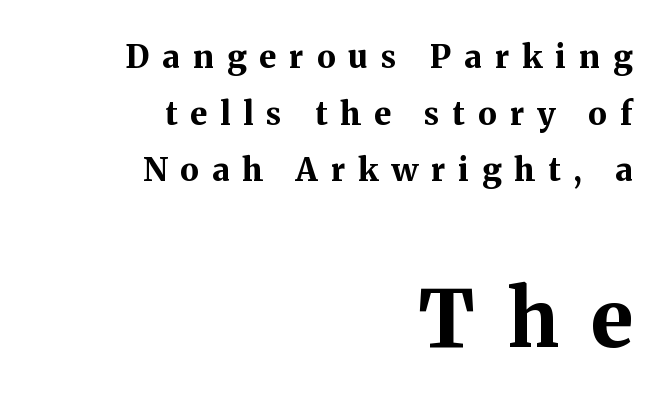
Q: Is the text bold? A: Yes.
Q: Is the text italic (slanted)? A: No, it is upright.
Q: Is the typeface a serif or a sans-serif typeface? A: Serif.
Q: Is the text underlined? A: No.
Q: How is the paragraph aligned? A: Right-aligned.
Q: Is the spacing between letters normal or unusually wide? A: Unusually wide.
Q: Which block of text is set in a larger size, the first (top) or the second (bottom)? A: The second (bottom) one.
Q: Width (condensed, normal, or wide)? A: Normal.
Q: Stroke contrast? A: Medium.
Q: x-height? A: Medium.
Q: Monospaced? A: No.
